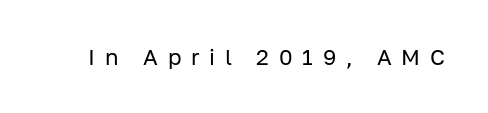
Caption: face not bold, strokes unweighted. Every character sits straight up, as roman type does. Letter spacing: wide. Nobody drew a line under any word here.
